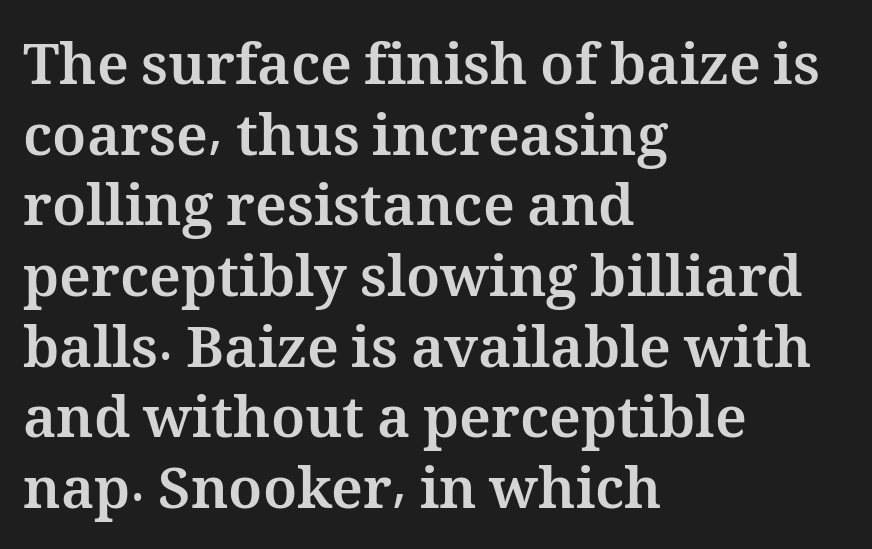
Q: Is the text bold? A: Yes.
Q: Is the text italic (slanted)? A: No, it is upright.
Q: Is the text underlined? A: No.
Q: How is the paragraph aligned? A: Left-aligned.
Q: Is the spacing between letters normal or unusually wide? A: Normal.
Q: Width (condensed, normal, or wide)? A: Normal.
Q: Stroke contrast? A: Medium.
Q: x-height? A: Medium.
Q: Monospaced? A: No.
